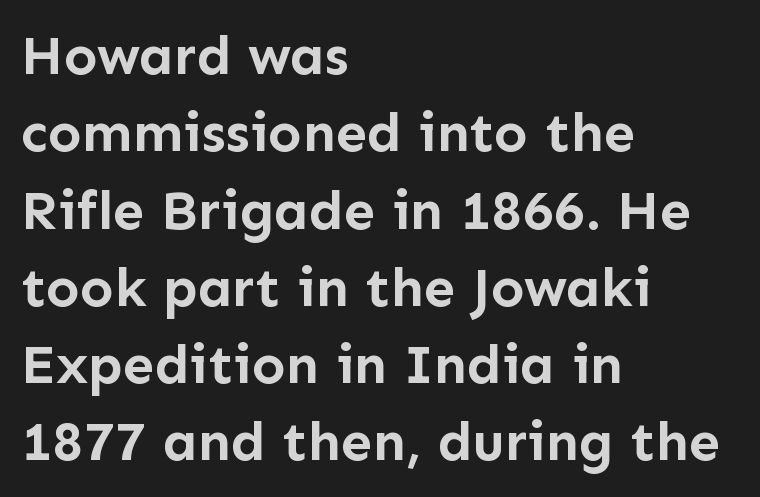
The image shows 56 px semibold sans-serif type, upright; set left-aligned, normal line spacing (1.38x), normal letter spacing, not underlined; low stroke contrast and a medium x-height.
